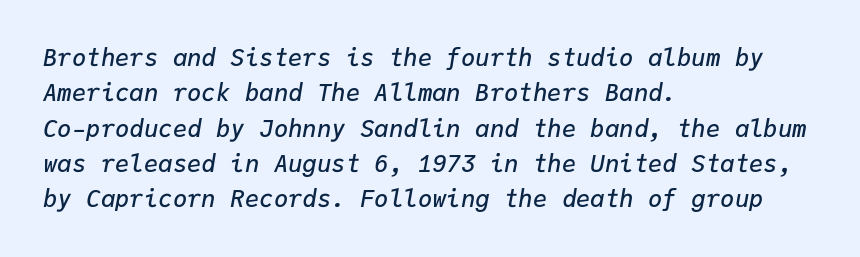
{"italic": "yes", "lean": "right", "slant_degrees": 9, "bold": "semi", "underline": "no", "align": "left", "line_spacing": "normal", "line_spacing_ratio": 1.47, "letter_spacing": "normal", "letter_spacing_em": 0.0, "glyph_px": 24}
